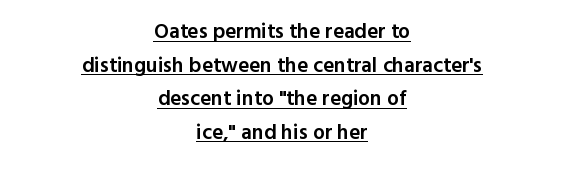
The image shows 21 px text type, upright; set centered, normal line spacing (1.6x), normal letter spacing, underlined.
